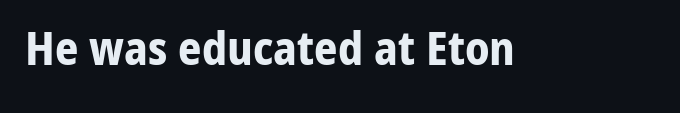
The type family on display is of the sans-serif kind. The area under the type is left untouched. Set as a true bold cut, around the 700 mark. Letter spacing: default. Each letter keeps its own natural width here, so spacing adapts to shape. A typesetter would mark this as roman, not italic.
